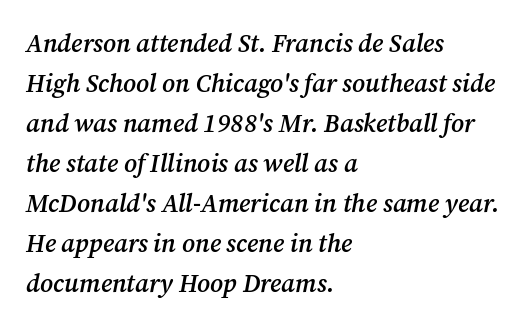
The rendering anchors every line to the left-hand side. Firm but not heavy-handed strokes: this text is semibold. The foot of each line stays bare and open. The line-height multiplier appears to be the usual default.
